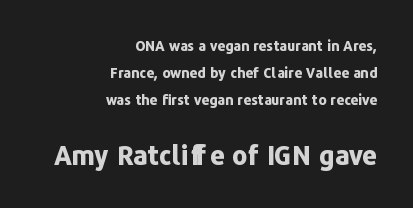
Q: Is the text bold? A: Yes.
Q: Is the text italic (slanted)? A: No, it is upright.
Q: Is the text underlined? A: No.
Q: How is the paragraph aligned? A: Right-aligned.
Q: Is the spacing between letters normal or unusually wide? A: Normal.
Q: Is the spacing between lines tight, normal or loose? A: Loose.
Q: Which block of text is set in a larger size, the first (top) or the second (bottom)? A: The second (bottom) one.
